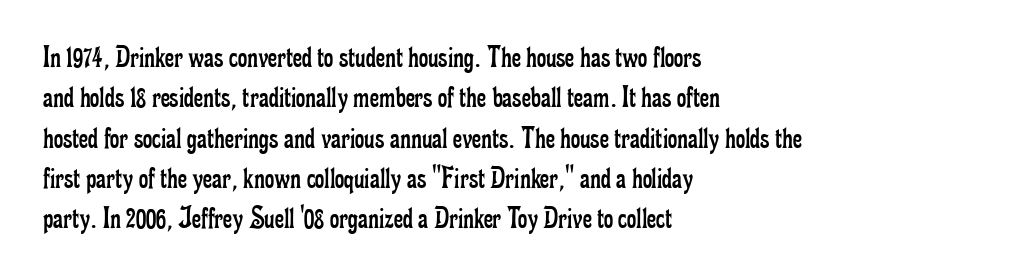
Q: Is the text bold? A: No.
Q: Is the text italic (slanted)? A: No, it is upright.
Q: Is the typeface a serif or a sans-serif typeface? A: Serif.
Q: Is the text underlined? A: No.
Q: How is the paragraph aligned? A: Left-aligned.
Q: Is the spacing between letters normal or unusually wide? A: Normal.
Q: Is the spacing between lines tight, normal or loose? A: Normal.
Q: Width (condensed, normal, or wide)? A: Condensed.
Q: Stroke contrast? A: Low.
Q: x-height? A: Small.
Q: Monospaced? A: No.
